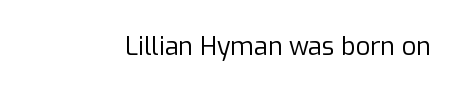
Q: Is the text bold? A: No.
Q: Is the text italic (slanted)? A: No, it is upright.
Q: Is the text underlined? A: No.
Q: Is the spacing between letters normal or unusually wide? A: Normal.
